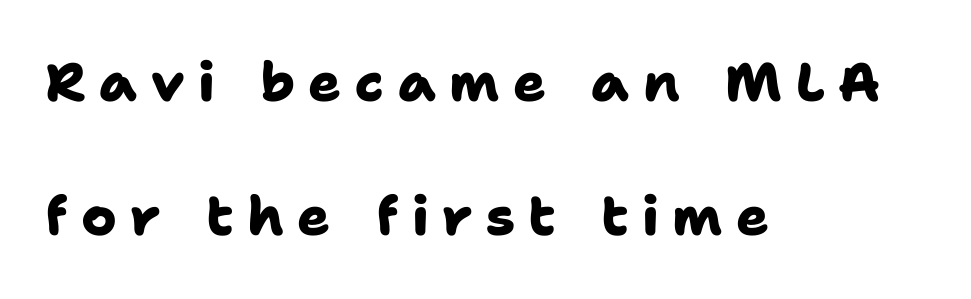
Q: Is the text bold? A: Yes.
Q: Is the typeface a serif or a sans-serif typeface? A: Sans-serif.
Q: Is the text underlined? A: No.
Q: How is the paragraph aligned? A: Left-aligned.
Q: Is the spacing between letters normal or unusually wide? A: Unusually wide.
Q: Is the spacing between lines tight, normal or loose? A: Loose.
Q: Width (condensed, normal, or wide)? A: Normal.
Q: Stroke contrast? A: Low.
Q: x-height? A: Medium.
Q: Monospaced? A: No.
